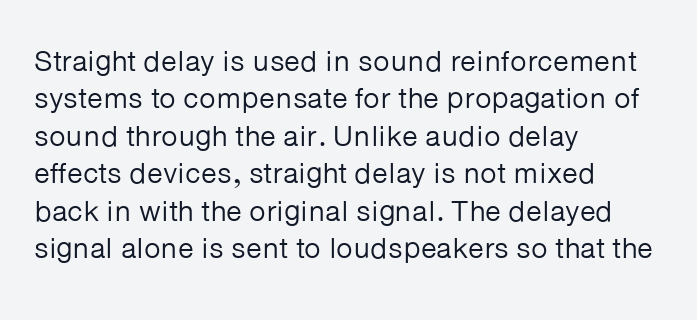
Are there feet on the stems? There aren't — it's a sans. The gap between lines stays unmarked. Does the lettering tilt? It doesn't — this is upright. Each letter keeps its own natural width here, so spacing adapts to shape. How are the letters spaced? Ordinarily, with no added tracking. The compositor pushed each line to the left boundary.
